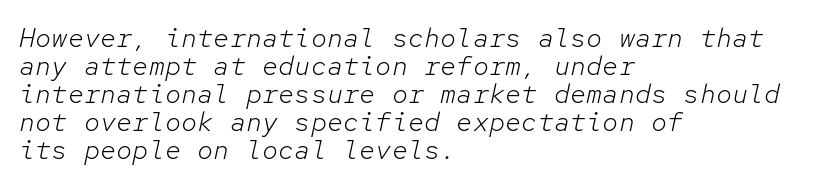
The image shows 27 px text type, italic (leaning right); set left-aligned, tight line spacing (1.04x), normal letter spacing, not underlined.
